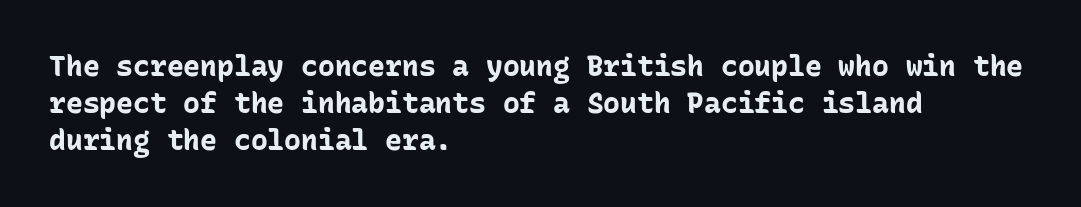
Q: Is the text bold? A: Yes.
Q: Is the text italic (slanted)? A: No, it is upright.
Q: Is the typeface a serif or a sans-serif typeface? A: Sans-serif.
Q: Is the text underlined? A: No.
Q: How is the paragraph aligned? A: Left-aligned.
Q: Is the spacing between letters normal or unusually wide? A: Normal.
Q: Is the spacing between lines tight, normal or loose? A: Normal.
Q: Width (condensed, normal, or wide)? A: Normal.
Q: Stroke contrast? A: Low.
Q: x-height? A: Medium.
Q: Monospaced? A: Yes.
